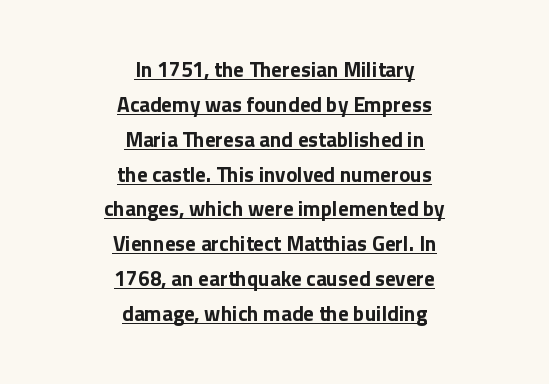
{"italic": "no", "bold": "yes", "underline": "yes", "align": "center", "line_spacing": "normal", "line_spacing_ratio": 1.66, "letter_spacing": "normal", "letter_spacing_em": 0.0, "glyph_px": 21}
